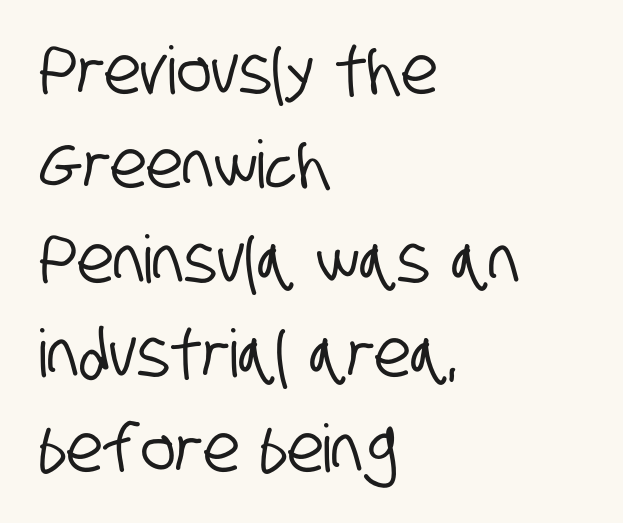
These lines are rendered in a variable-pitch font. This rendering employs a face without finishing strokes, i.e., a sans-serif. In terms of leading, this rendering sits right in the middle. A typesetter would call this zero additional tracking. Just letters on the line, the space beneath them empty.
